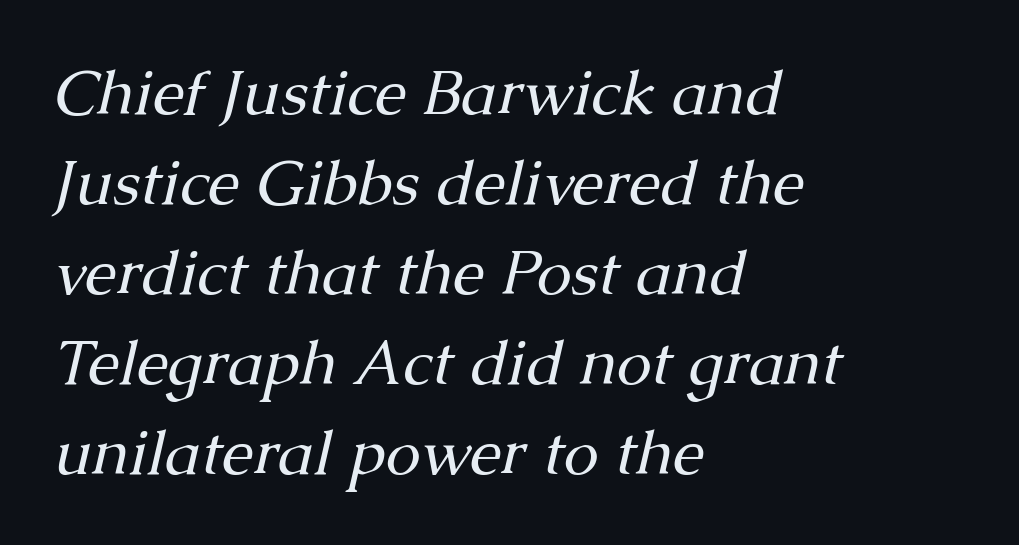
{"serif": "yes", "italic": "yes", "lean": "right", "slant_degrees": 13, "bold": "no", "weight": "regular", "width": "normal", "stroke_contrast": "medium", "x_height": "medium", "monospaced": "no", "underline": "no", "align": "left", "line_spacing": "normal", "line_spacing_ratio": 1.43, "letter_spacing": "normal", "letter_spacing_em": 0.0, "glyph_px": 63}
